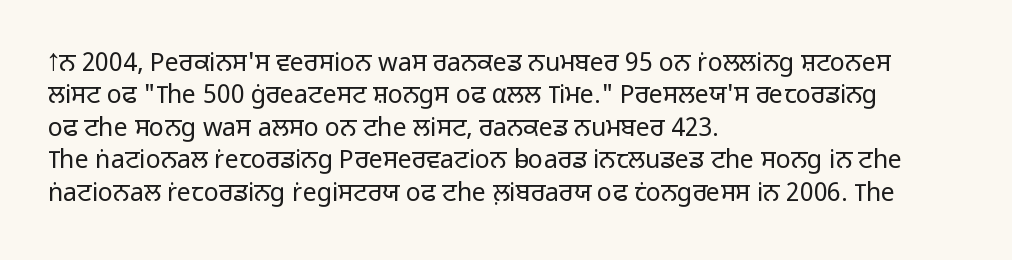
{"italic": "no", "bold": "no", "underline": "no", "align": "left", "line_spacing": "normal", "line_spacing_ratio": 1.3, "letter_spacing": "normal", "letter_spacing_em": 0.0, "glyph_px": 25}
